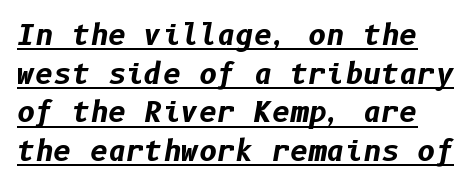
Each line of the rendering has a horizontal stroke beneath the glyphs. The face used here has the dense, thick strokes of a bold. The rendering applies a slant to the glyphs. In terms of letterspacing, this is plain default setting. The line-height multiplier appears to be the usual default.
